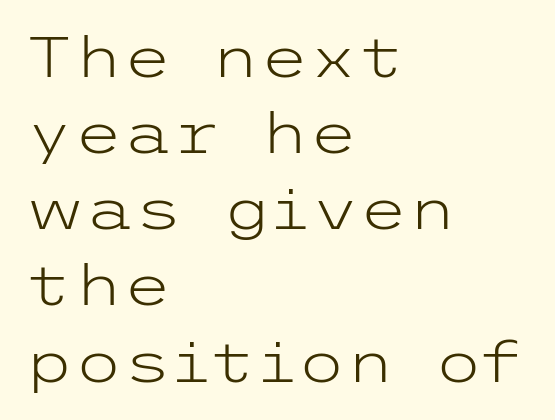
Think standard paragraph weight, or any step lighter than that. A typesetter would label this face a sans. The letters sit at their default tracking, neither squeezed nor spread. The string is rendered with underlining switched off. These lines sit exactly where default settings would place them. This rendering uses left alignment, leaving the right contour irregular.
